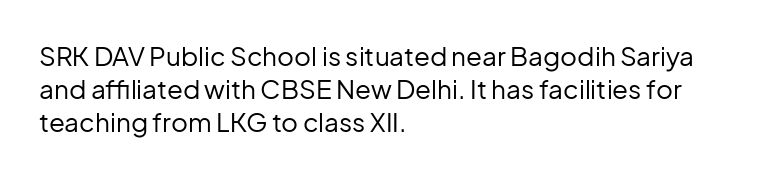
The image shows 26 px text type, upright; set left-aligned, normal line spacing (1.27x), normal letter spacing, not underlined.
